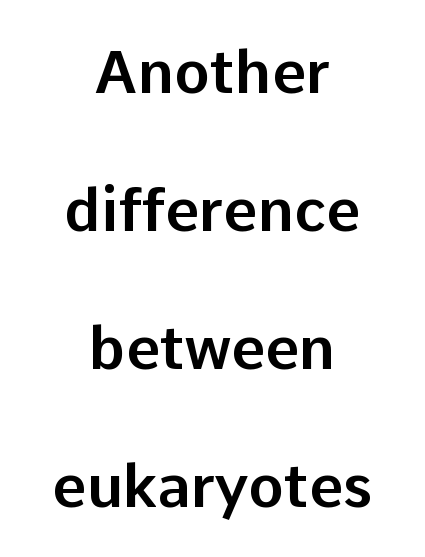
{"serif": "no", "italic": "no", "width": "normal", "stroke_contrast": "low", "x_height": "medium", "monospaced": "no", "underline": "no", "align": "center", "line_spacing": "loose", "line_spacing_ratio": 2.3, "letter_spacing": "normal", "letter_spacing_em": 0.0, "glyph_px": 60}
